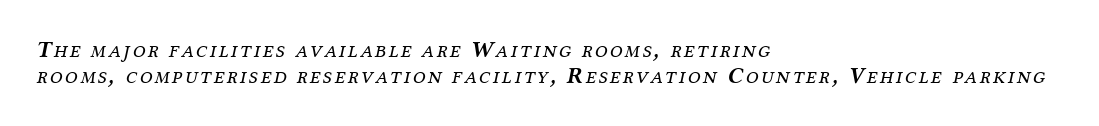
The image shows 23 px text type, italic (leaning right); set left-aligned, tight line spacing (1.15x), not underlined.
